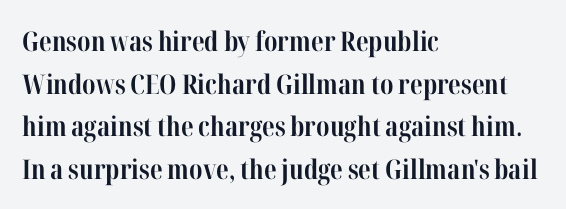
The image shows 27 px bold type, upright; set left-aligned, normal line spacing (1.58x), normal letter spacing, not underlined.
